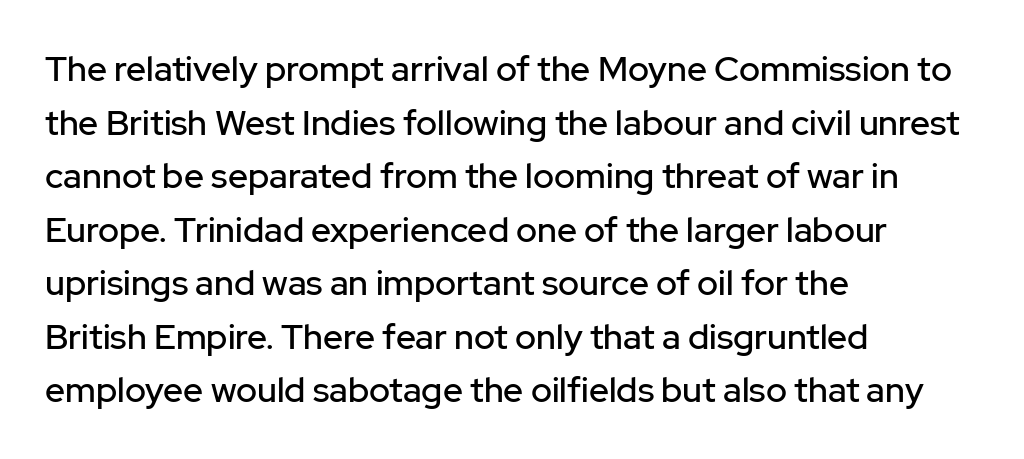
Descenders are the only things crossing below the line. Where is the straight margin? On the left. Does the type have serifs? No, each stem ends abruptly. Each word holds together tightly as a unit, with standard inter-letter gaps.
